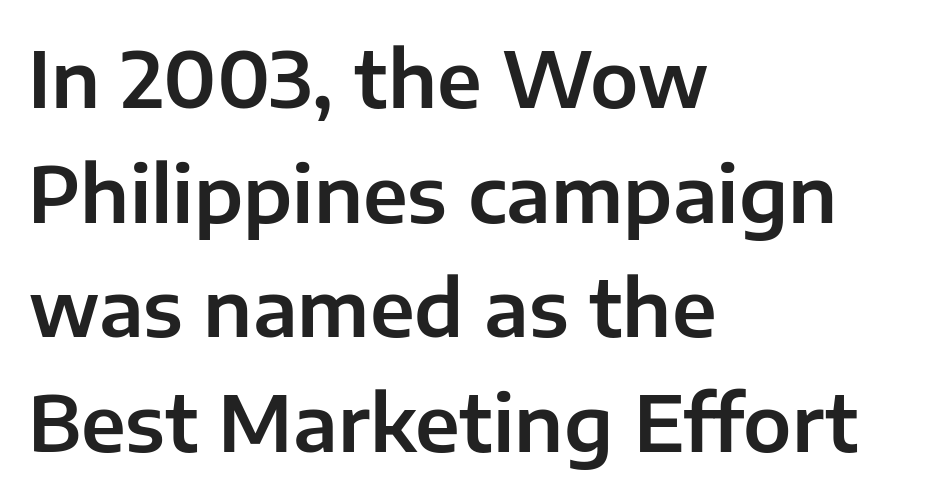
The compositor pushed each line to the left boundary. Type without underlining. Characters remain perfectly vertical along every line. Interline gaps are of average width in this sample. Nothing sits at the stroke ends, so this counts as sans-serif.
